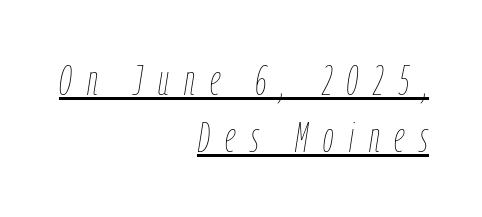
The image shows 42 px thin, condensed type, italic (leaning right); set right-aligned, normal line spacing (1.36x), unusually wide letter spacing (+0.36 em), underlined; low stroke contrast and a medium x-height.
